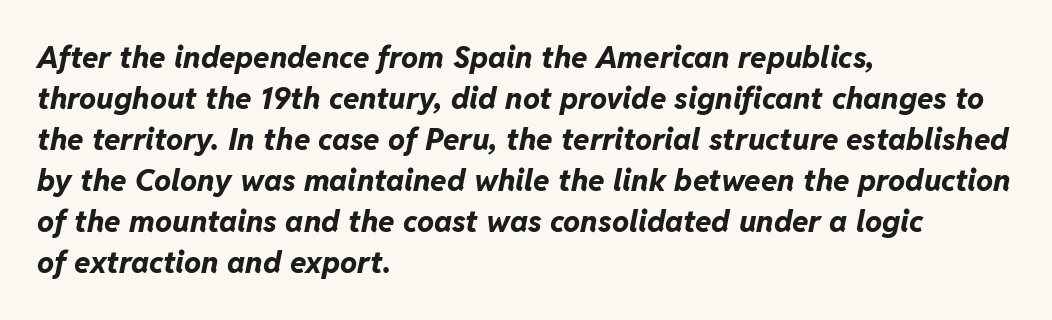
You could not count columns in this text — the font is proportionally spaced. Bare-footed words on every line. Interline gaps are of average width in this sample. Strong, thick strokes mark this as bold type. Notice how the stems are inclined rather than vertical — that's the hallmark of italics.
